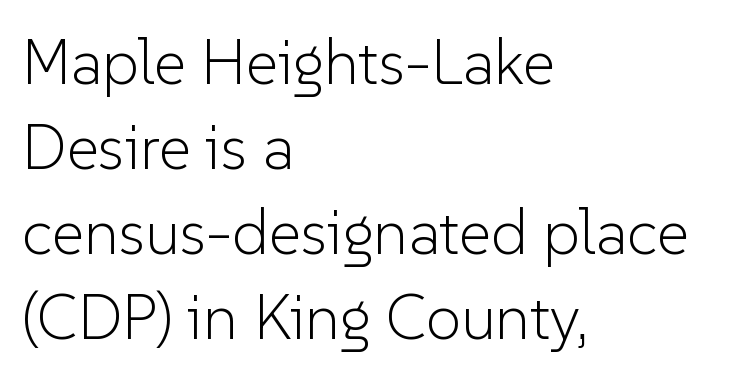
The image shows 63 px light sans-serif type, upright; set left-aligned, normal line spacing (1.35x), normal letter spacing, not underlined; low stroke contrast and a medium x-height.
